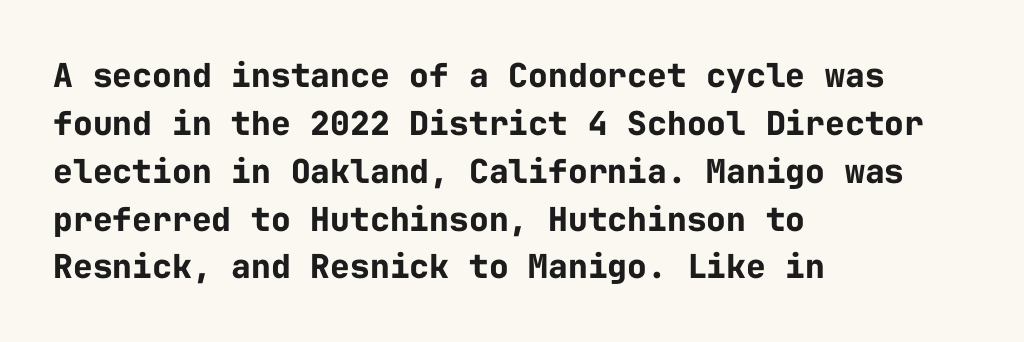
The words here are not underlined. Notice how descenders clear the ascenders below comfortably — that's standard leading. The sample has been set heavy, in full bold. Each letter, wide or thin by design, is forced into the same width here. These lines stack with their left ends in a neat column. The passage shown is typeset with a sans-serif family.
